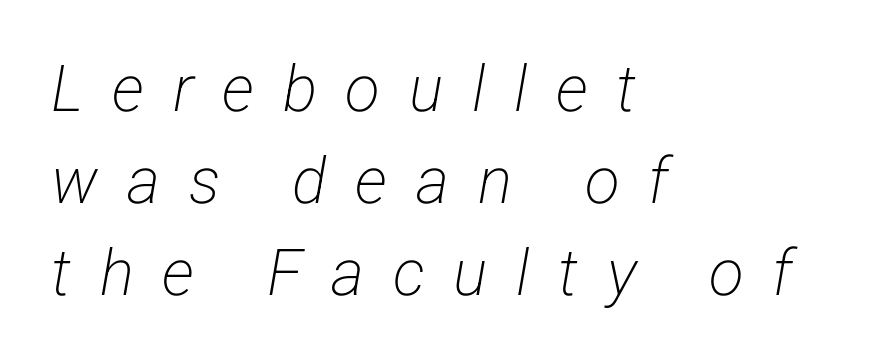
The image shows 64 px light, condensed sans-serif type; set left-aligned, normal line spacing (1.44x), unusually wide letter spacing (+0.45 em), not underlined; low stroke contrast and a medium x-height.
